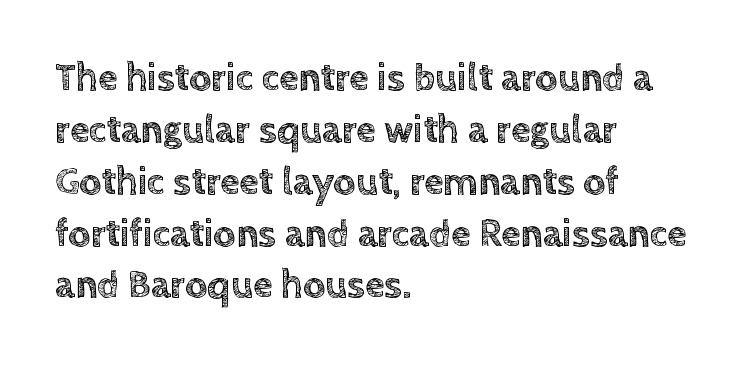
Underline: absent. The rendering anchors every line to the left-hand side. Is there any slant? The stems are plumb. Proportional: the letters do not fall into vertical columns.
